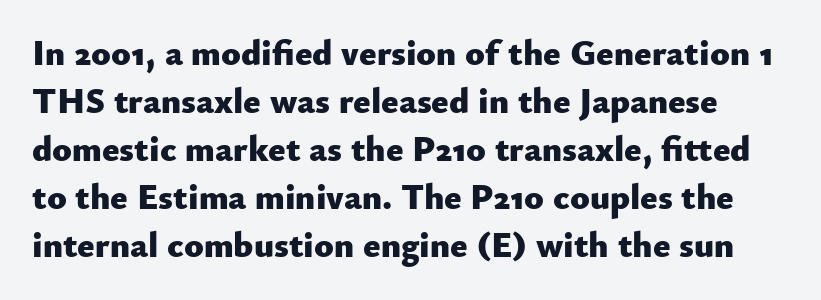
Q: Is the text bold? A: Yes.
Q: Is the text italic (slanted)? A: No, it is upright.
Q: Is the typeface a serif or a sans-serif typeface? A: Sans-serif.
Q: Is the text underlined? A: No.
Q: Is the spacing between letters normal or unusually wide? A: Normal.
Q: Is the spacing between lines tight, normal or loose? A: Normal.
Q: Width (condensed, normal, or wide)? A: Normal.
Q: Stroke contrast? A: Low.
Q: x-height? A: Small.
Q: Monospaced? A: No.
